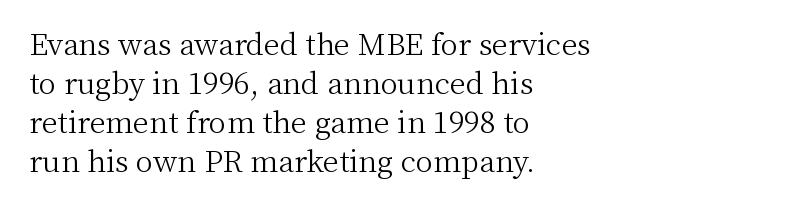
The image shows 29 px light serif type, upright; set left-aligned, normal line spacing (1.35x), normal letter spacing, not underlined; medium stroke contrast and a medium x-height.
